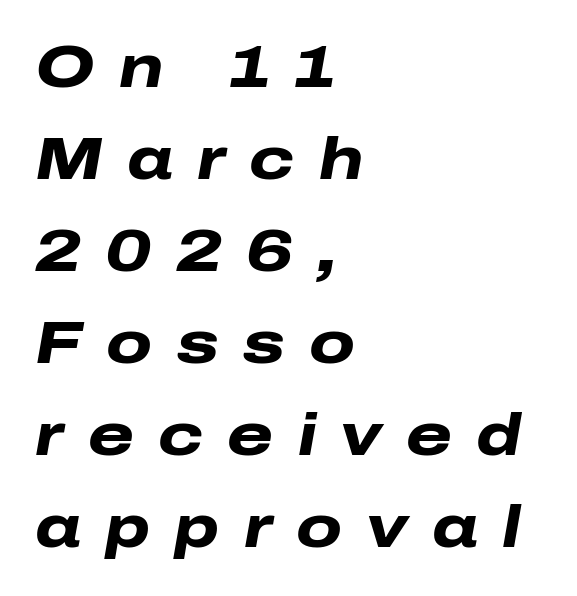
Q: Is the text bold? A: Yes.
Q: Is the text italic (slanted)? A: Yes, it leans right by about 10 degrees.
Q: Is the text underlined? A: No.
Q: How is the paragraph aligned? A: Left-aligned.
Q: Is the spacing between letters normal or unusually wide? A: Unusually wide.
Q: Is the spacing between lines tight, normal or loose? A: Normal.
Q: Width (condensed, normal, or wide)? A: Wide.
Q: Stroke contrast? A: Low.
Q: x-height? A: Medium.
Q: Monospaced? A: No.
